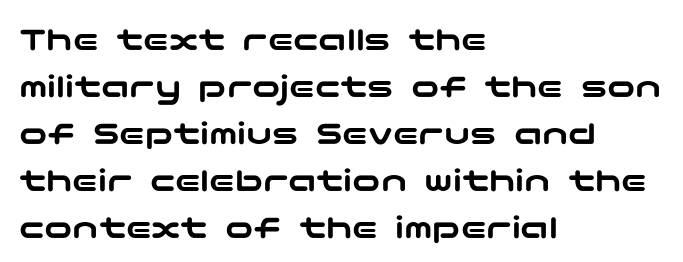
{"serif": "no", "italic": "no", "width": "wide", "stroke_contrast": "low", "x_height": "medium", "underline": "no", "align": "left", "line_spacing": "normal", "line_spacing_ratio": 1.34, "letter_spacing": "normal", "letter_spacing_em": 0.0, "glyph_px": 35}
